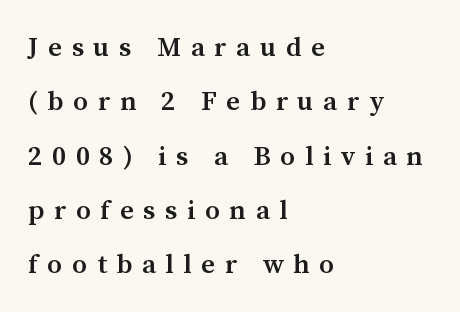
Q: Is the text bold? A: Semi-bold.
Q: Is the text italic (slanted)? A: No, it is upright.
Q: Is the text underlined? A: No.
Q: How is the paragraph aligned? A: Left-aligned.
Q: Is the spacing between letters normal or unusually wide? A: Unusually wide.
Q: Is the spacing between lines tight, normal or loose? A: Loose.
